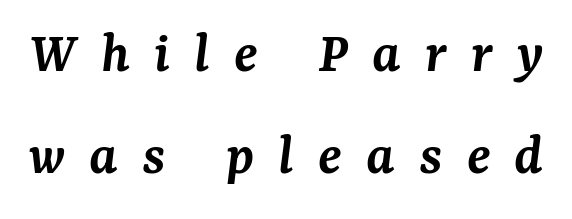
{"serif": "yes", "italic": "yes", "lean": "right", "slant_degrees": 7, "bold": "semi", "weight": "semibold", "width": "normal", "stroke_contrast": "medium", "x_height": "medium", "monospaced": "no", "underline": "no", "line_spacing_ratio": 1.73, "letter_spacing": "wide", "letter_spacing_em": 0.41, "glyph_px": 59}
